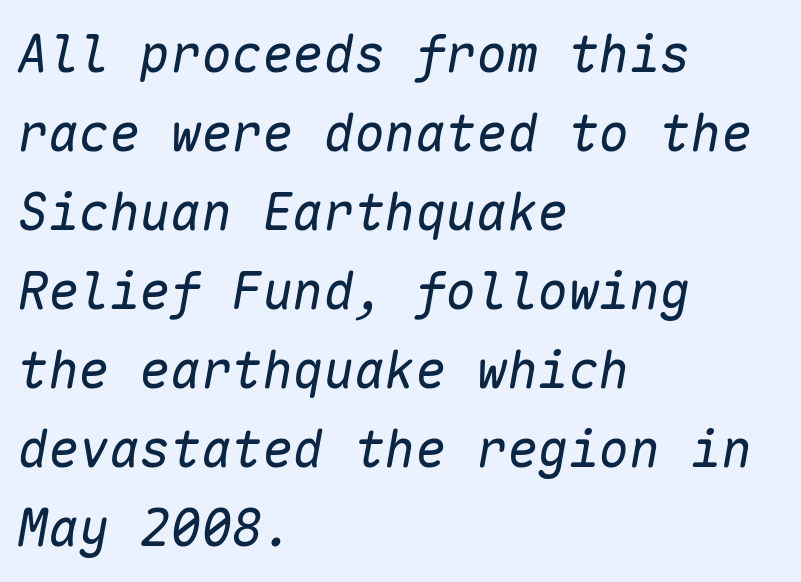
{"italic": "yes", "lean": "right", "slant_degrees": 10, "bold": "no", "weight": "regular", "width": "normal", "stroke_contrast": "low", "x_height": "medium", "monospaced": "yes", "underline": "no", "align": "left", "line_spacing": "normal", "line_spacing_ratio": 1.55, "letter_spacing": "normal", "letter_spacing_em": 0.0, "glyph_px": 51}
